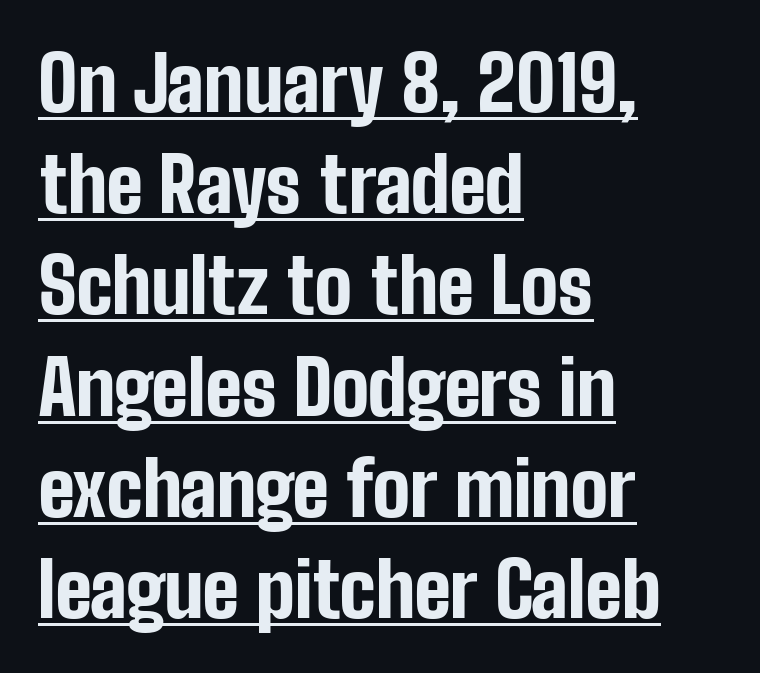
These lines are rendered in a variable-pitch font. Decoration check: the copy is underlined. To sum up the face: it is a sans, with no serifs. A typesetter would call this leading conventional body-copy spacing. On the weight axis this lands at bold, roughly 700. Tracking here is standard; glyphs follow each other at the usual distance.
